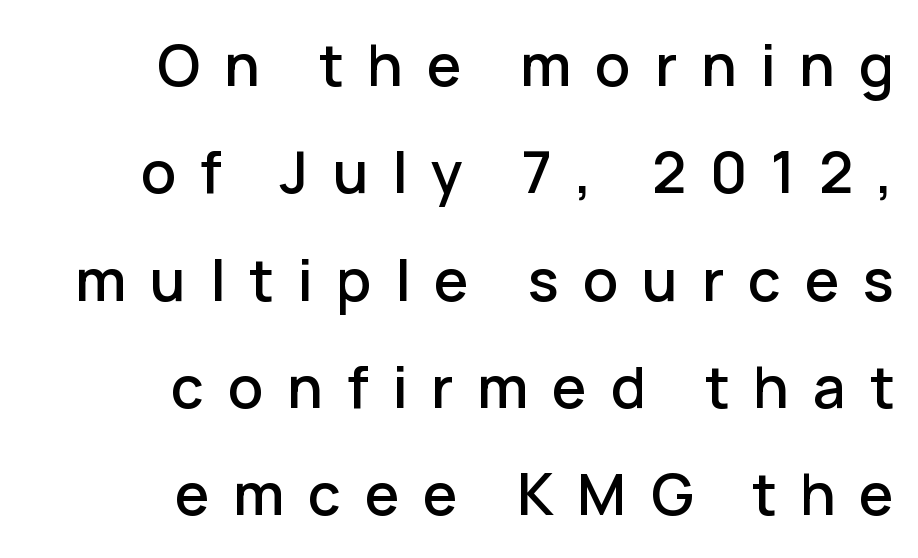
The image shows 58 px sans-serif type, upright; set right-aligned, line spacing 1.85x, unusually wide letter spacing (+0.41 em), not underlined; low stroke contrast and a medium x-height.
